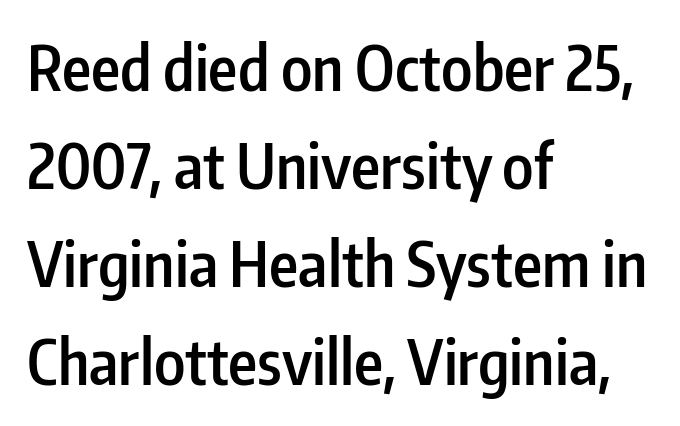
Q: Is the text bold? A: Semi-bold.
Q: Is the text italic (slanted)? A: No, it is upright.
Q: Is the typeface a serif or a sans-serif typeface? A: Sans-serif.
Q: Is the text underlined? A: No.
Q: How is the paragraph aligned? A: Left-aligned.
Q: Is the spacing between letters normal or unusually wide? A: Normal.
Q: Is the spacing between lines tight, normal or loose? A: Normal.
Q: Width (condensed, normal, or wide)? A: Condensed.
Q: Stroke contrast? A: Low.
Q: x-height? A: Medium.
Q: Monospaced? A: No.
